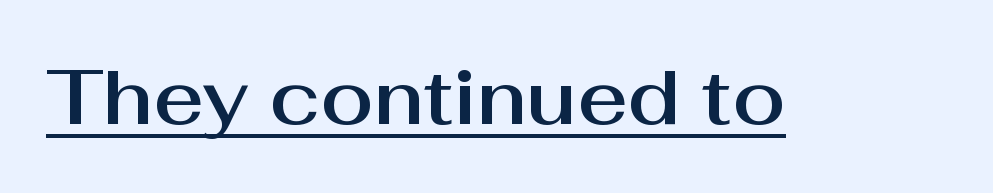
Nope, no serifs anywhere on these letters. This is the regular roman posture of the typeface. Here the designer chose a conventional face with non-uniform glyph widths. Emphasis is given by a line drawn under the lettering. Between one letter and the next there's only the usual sliver of space.
